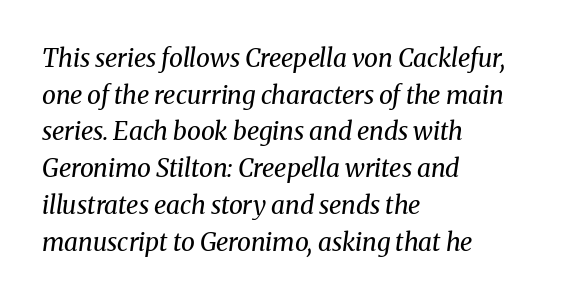
Q: Is the text bold? A: No.
Q: Is the text italic (slanted)? A: Yes, it leans right by about 8 degrees.
Q: Is the text underlined? A: No.
Q: How is the paragraph aligned? A: Left-aligned.
Q: Is the spacing between letters normal or unusually wide? A: Normal.
Q: Is the spacing between lines tight, normal or loose? A: Normal.
